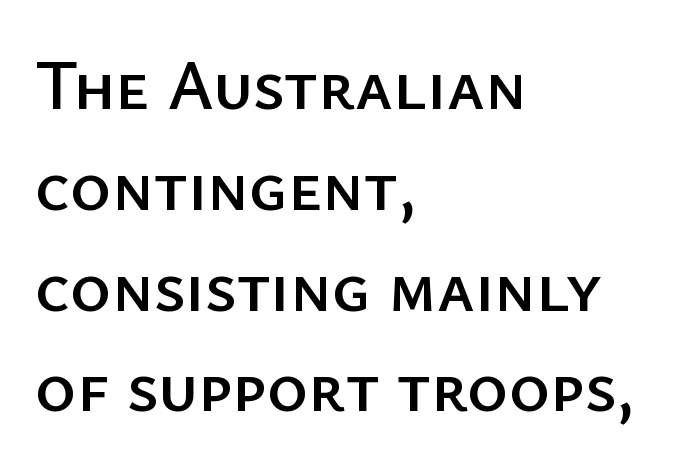
The image shows 70 px sans-serif type, upright; set left-aligned, normal line spacing (1.44x), normal letter spacing, not underlined; low stroke contrast and a medium x-height.
